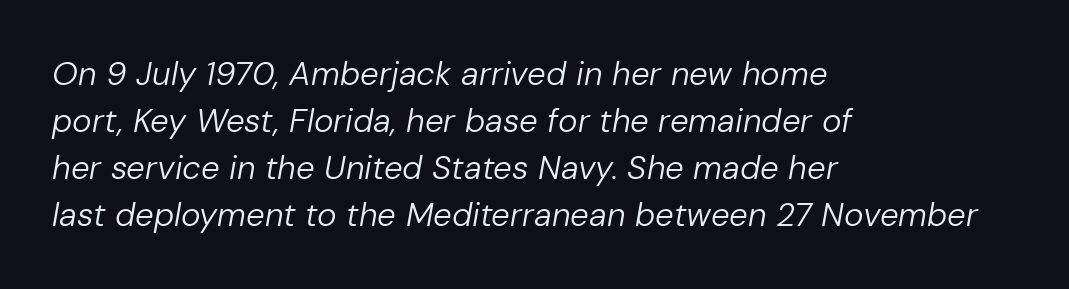
{"italic": "yes", "lean": "right", "slant_degrees": 10, "bold": "no", "weight": "regular", "width": "normal", "stroke_contrast": "low", "x_height": "medium", "monospaced": "no", "underline": "no", "align": "left", "line_spacing": "normal", "line_spacing_ratio": 1.42, "letter_spacing": "normal", "letter_spacing_em": 0.0, "glyph_px": 33}
